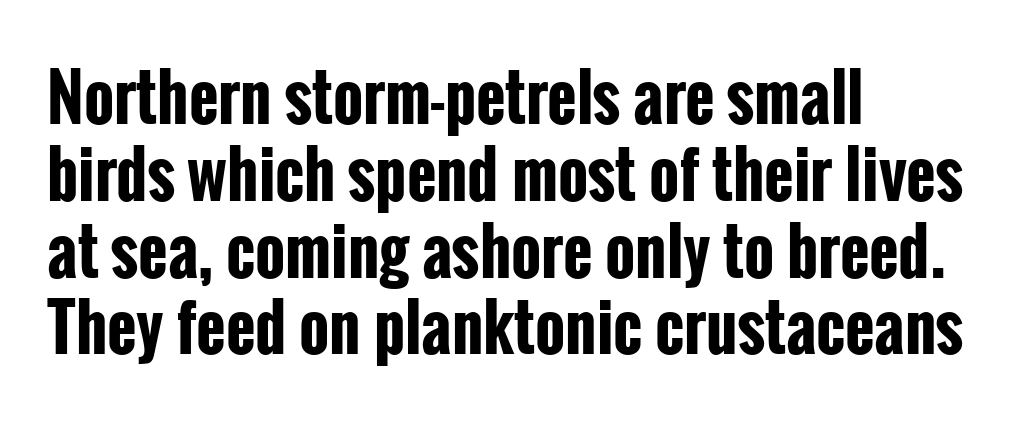
{"serif": "no", "italic": "no", "bold": "yes", "weight": "bold", "width": "condensed", "stroke_contrast": "low", "x_height": "medium", "monospaced": "no", "underline": "no", "align": "left", "line_spacing_ratio": 1.2, "letter_spacing": "normal", "letter_spacing_em": 0.0, "glyph_px": 64}
